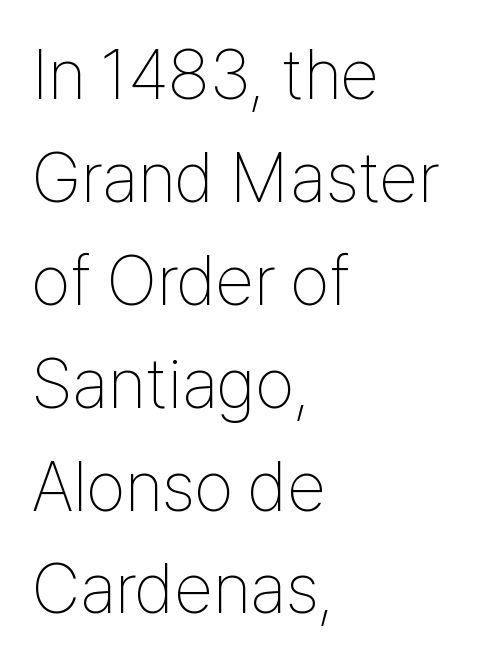
Q: Is the text bold? A: No.
Q: Is the text italic (slanted)? A: No, it is upright.
Q: Is the typeface a serif or a sans-serif typeface? A: Sans-serif.
Q: Is the text underlined? A: No.
Q: How is the paragraph aligned? A: Left-aligned.
Q: Is the spacing between letters normal or unusually wide? A: Normal.
Q: Is the spacing between lines tight, normal or loose? A: Normal.
Q: Width (condensed, normal, or wide)? A: Condensed.
Q: Stroke contrast? A: Low.
Q: x-height? A: Medium.
Q: Monospaced? A: No.
